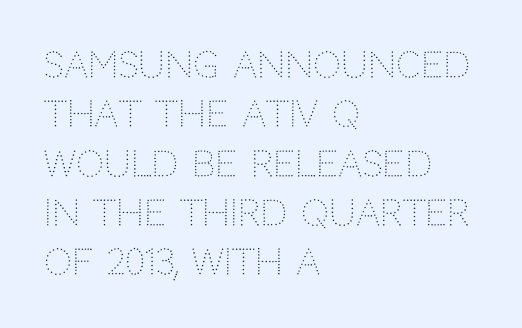
Q: Is the text bold? A: No.
Q: Is the text italic (slanted)? A: No, it is upright.
Q: Is the typeface a serif or a sans-serif typeface? A: Sans-serif.
Q: Is the text underlined? A: No.
Q: How is the paragraph aligned? A: Left-aligned.
Q: Is the spacing between letters normal or unusually wide? A: Normal.
Q: Is the spacing between lines tight, normal or loose? A: Normal.
Q: Width (condensed, normal, or wide)? A: Normal.
Q: Stroke contrast? A: Low.
Q: x-height? A: Large.
Q: Monospaced? A: No.
